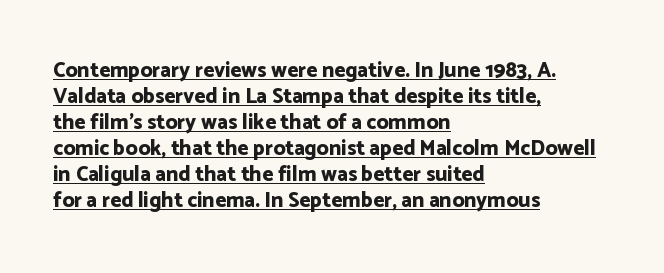
Q: Is the text bold? A: Yes.
Q: Is the text italic (slanted)? A: No, it is upright.
Q: Is the text underlined? A: Yes.
Q: How is the paragraph aligned? A: Left-aligned.
Q: Is the spacing between letters normal or unusually wide? A: Normal.
